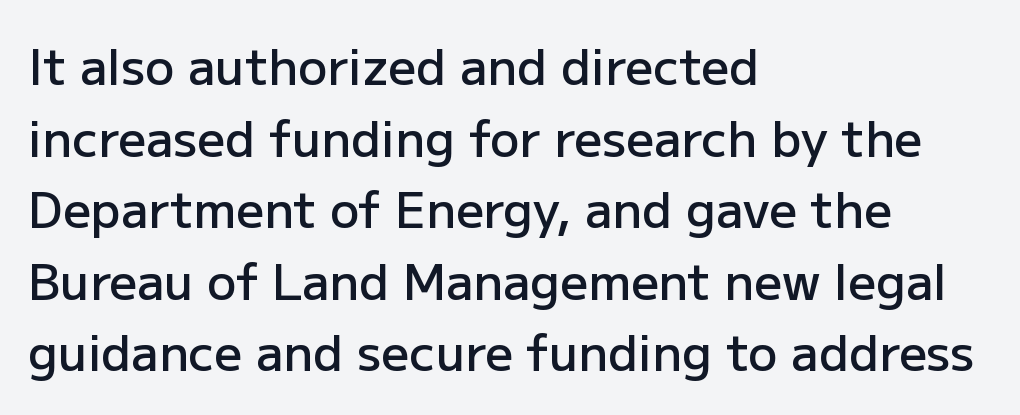
The glyphs have the mass of a demibold cut, below bold. A sans-serif font was chosen for this passage. These lines are rendered in a variable-pitch font. The space between consecutive lines is moderate.
